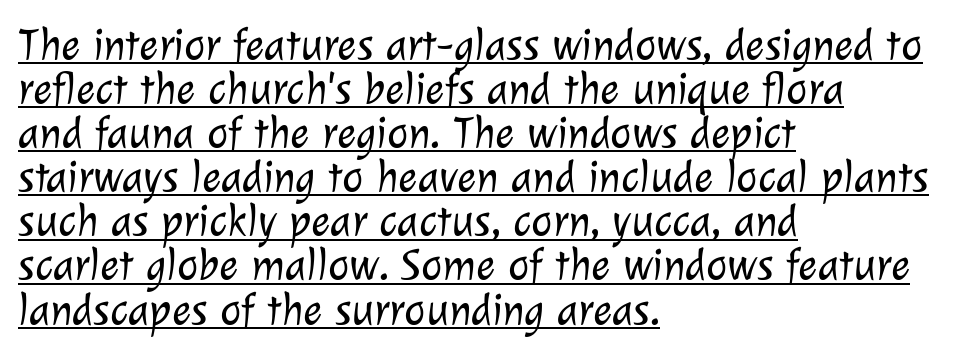
The image shows 45 px light sans-serif type; set left-aligned, tight line spacing (0.98x), normal letter spacing, underlined; low stroke contrast and a medium x-height.
